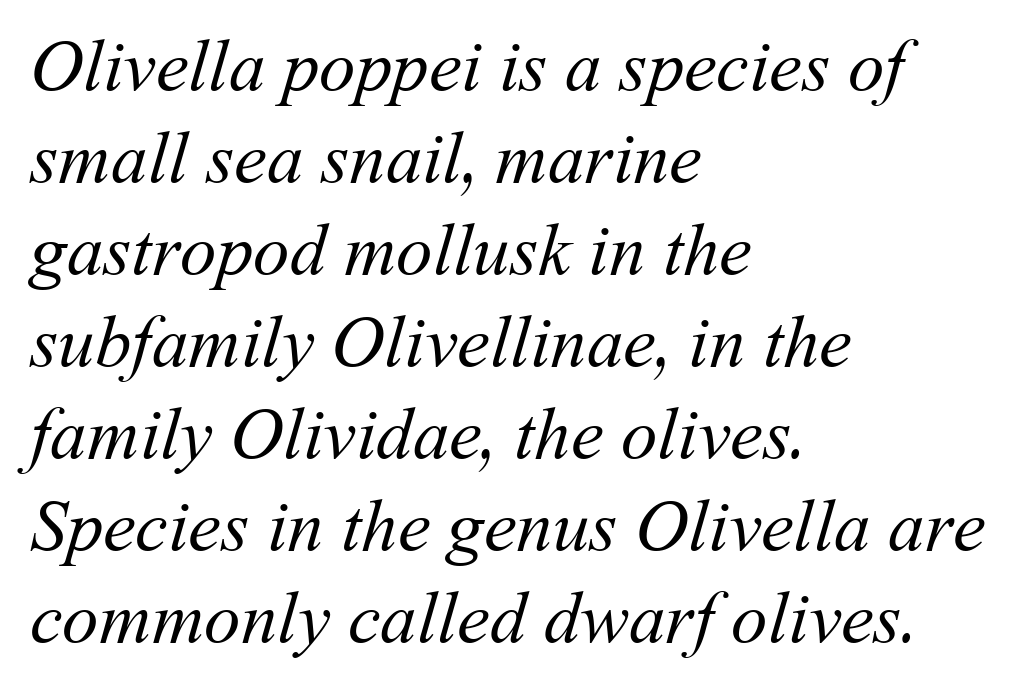
Beneath every word, the page is bare. The strokes carry an ordinary text weight at most. The vertical gap from one line to the next is medium. Line starts are locked; line ends wander. This sample uses plain, unmodified letter spacing. Proportional: the letters do not fall into vertical columns.
